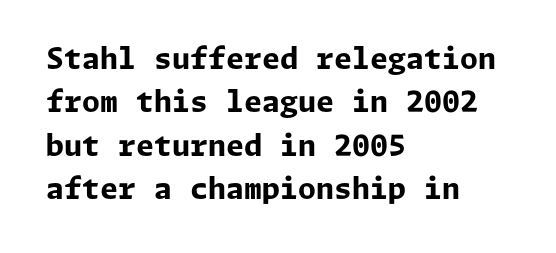
The image shows 29 px bold sans-serif type, upright; set left-aligned, normal line spacing (1.5x), normal letter spacing, not underlined; low stroke contrast and a medium x-height.
